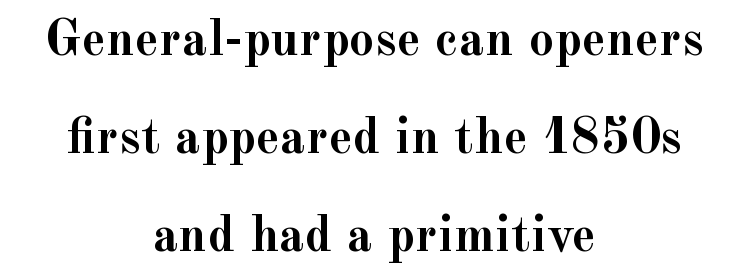
The image shows 51 px semibold serif type, upright; set centered, loose line spacing (1.92x), normal letter spacing, not underlined; a small x-height.
